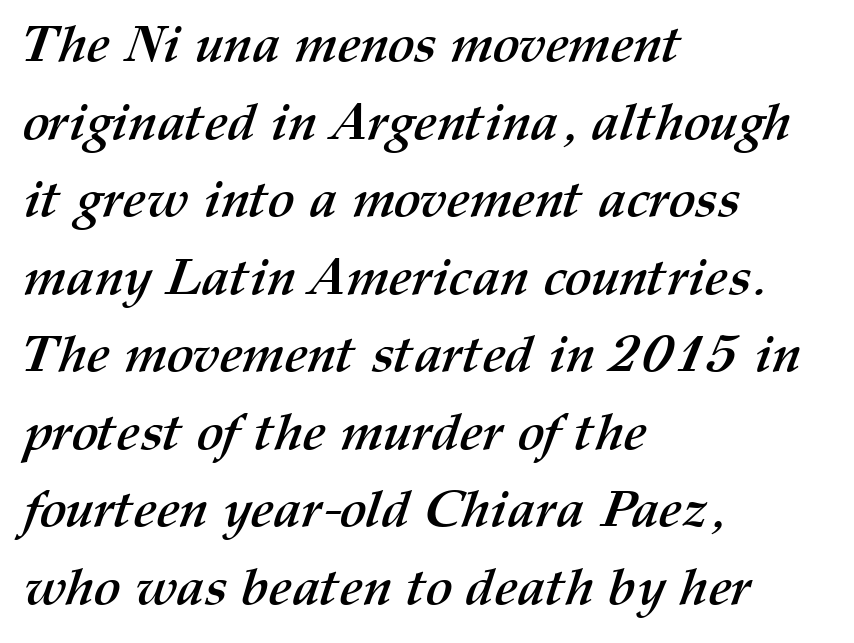
The image shows 51 px semibold type; set left-aligned, normal line spacing (1.52x), normal letter spacing, not underlined; medium stroke contrast and a medium x-height.
